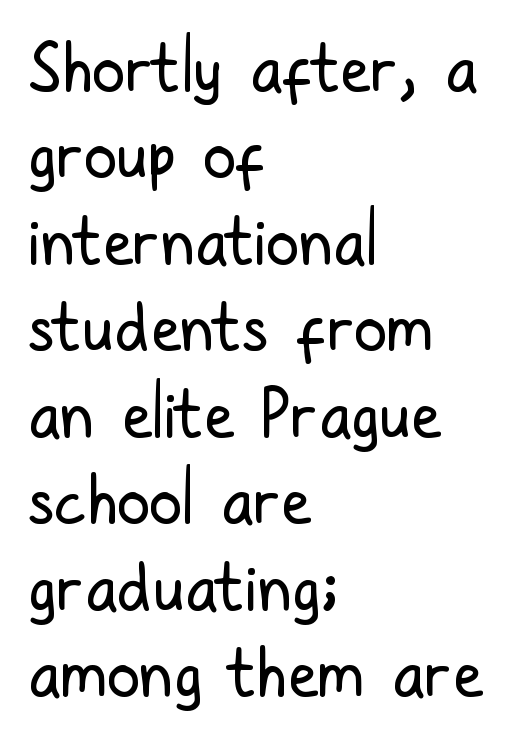
The image shows 67 px regular-weight, condensed sans-serif type, upright; set left-aligned, normal line spacing (1.29x), normal letter spacing, not underlined; low stroke contrast and a medium x-height.
